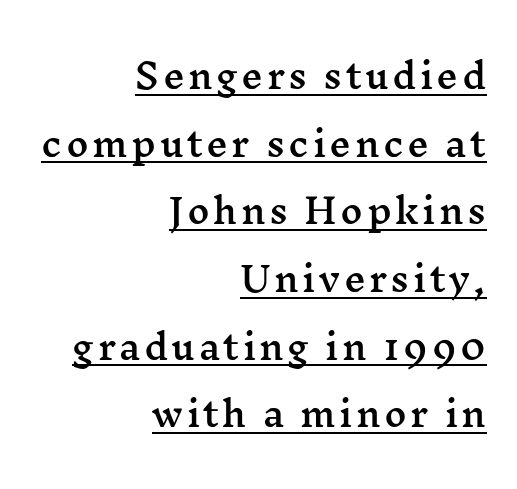
Q: Is the text italic (slanted)? A: No, it is upright.
Q: Is the typeface a serif or a sans-serif typeface? A: Serif.
Q: Is the text underlined? A: Yes.
Q: How is the paragraph aligned? A: Right-aligned.
Q: Is the spacing between lines tight, normal or loose? A: Loose.
Q: Width (condensed, normal, or wide)? A: Wide.
Q: Stroke contrast? A: Medium.
Q: x-height? A: Medium.
Q: Monospaced? A: No.
